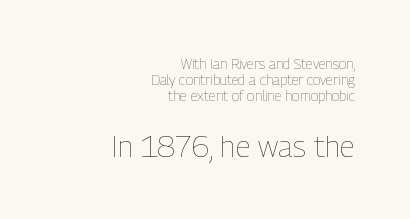
The passage is arranged like a letterhead date or caption credit — flush right. Summary of weight: not heavy and not bold. Think of a printed novel: that variable character pitch is what you see here. This layout puts the modest block above and the oversized block below.
